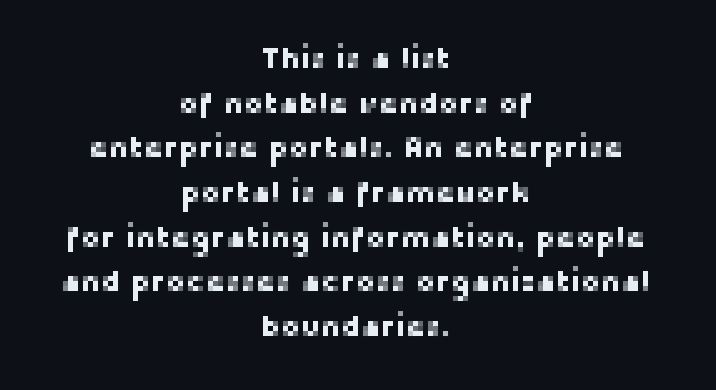
Classification — sans serif. Looks like regular typesetting: each glyph gets only the width it needs. Designer's note — italics off, roman on. A student would call this center alignment; a typographer would say set centered. Compared with typical body copy, the letter spacing here is the same.
